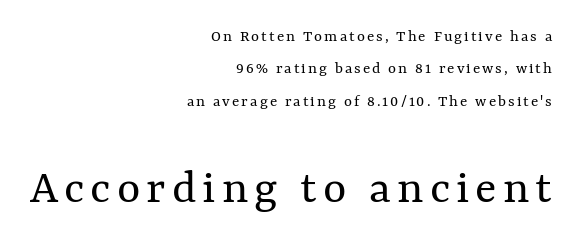
{"italic": "no", "bold": "no", "weight": "regular", "width": "normal", "stroke_contrast": "medium", "x_height": "medium", "monospaced": "no", "underline": "no", "align": "right", "line_spacing": "loose", "line_spacing_ratio": 1.91, "larger_block": "second", "size_ratio": 2.94, "glyph_px": 50}
